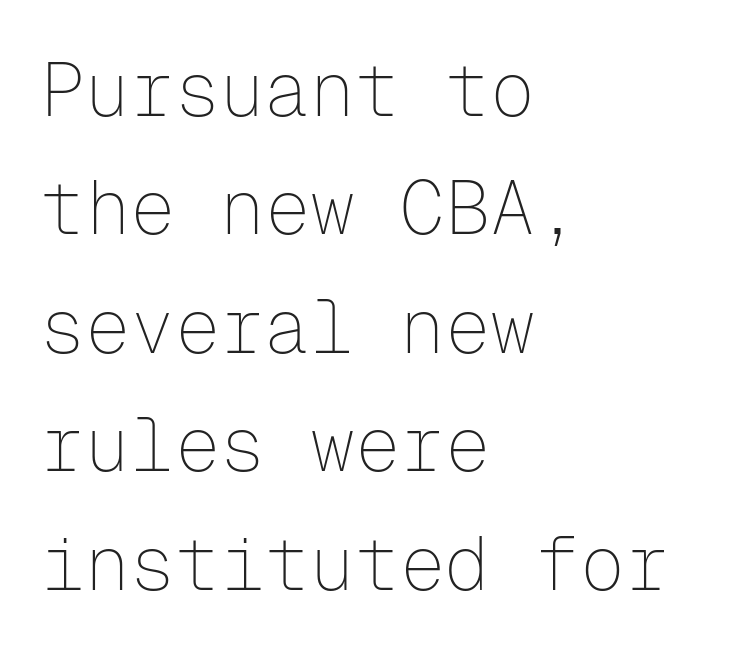
The image shows 75 px thin sans-serif type, upright, monospaced; set left-aligned, normal line spacing (1.58x), normal letter spacing, not underlined; low stroke contrast and a medium x-height.
